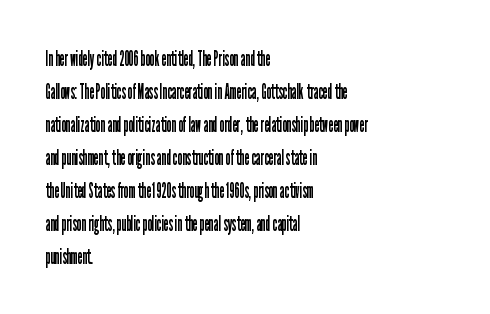
Q: Is the text bold? A: No.
Q: Is the text italic (slanted)? A: No, it is upright.
Q: Is the text underlined? A: No.
Q: How is the paragraph aligned? A: Left-aligned.
Q: Is the spacing between letters normal or unusually wide? A: Normal.
Q: Is the spacing between lines tight, normal or loose? A: Normal.
